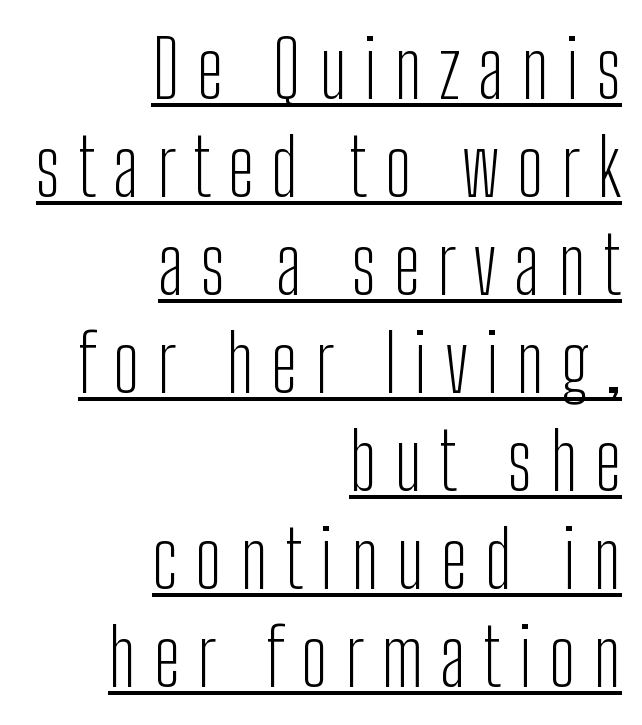
{"serif": "no", "italic": "no", "bold": "no", "weight": "light", "width": "condensed", "stroke_contrast": "low", "x_height": "medium", "monospaced": "no", "underline": "yes", "align": "right", "line_spacing_ratio": 1.24, "letter_spacing": "wide", "letter_spacing_em": 0.22, "glyph_px": 79}
